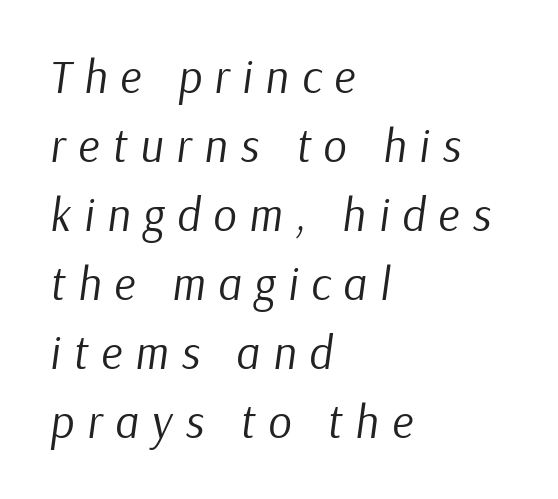
The image shows 46 px regular-weight type, italic (leaning right); set left-aligned, normal line spacing (1.5x), unusually wide letter spacing (+0.28 em), not underlined; low stroke contrast and a medium x-height.
